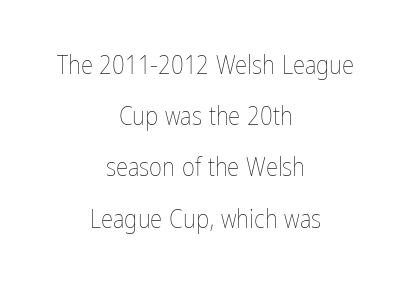
When letters stand straight like this, we call the style roman or upright. These lines keep a tight, regular rhythm from letter to letter. Successive baselines arrive slowly, with a big drop between each. Heaviness? Minimal to ordinary, like unemphasized prose. The glyphs are unaccompanied by any horizontal stroke below them. Reading down the block, each line starts at a different indent, mirrored at its end.
